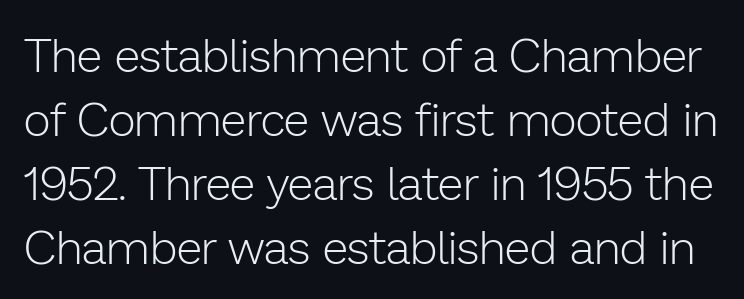
{"serif": "no", "italic": "no", "bold": "no", "weight": "light", "width": "normal", "stroke_contrast": "low", "x_height": "medium", "monospaced": "no", "underline": "no", "line_spacing": "normal", "line_spacing_ratio": 1.36, "letter_spacing": "normal", "letter_spacing_em": 0.0, "glyph_px": 47}
